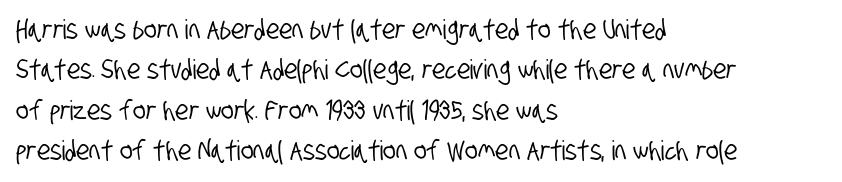
This rendering features lettering with no underline. Successive baselines arrive at the customary interval. Leftover space on each line is placed entirely after the last word. The passage shown has conventional tracking throughout.
